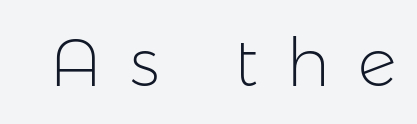
Q: Is the text bold? A: No.
Q: Is the text italic (slanted)? A: No, it is upright.
Q: Is the typeface a serif or a sans-serif typeface? A: Sans-serif.
Q: Is the text underlined? A: No.
Q: Is the spacing between letters normal or unusually wide? A: Unusually wide.
Q: Width (condensed, normal, or wide)? A: Normal.
Q: Stroke contrast? A: Low.
Q: x-height? A: Medium.
Q: Monospaced? A: No.
